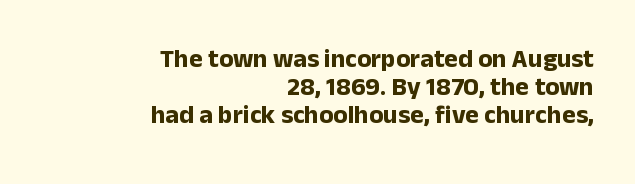
The image shows 26 px bold type, upright; set right-aligned, tight line spacing (1.08x), normal letter spacing, not underlined.
